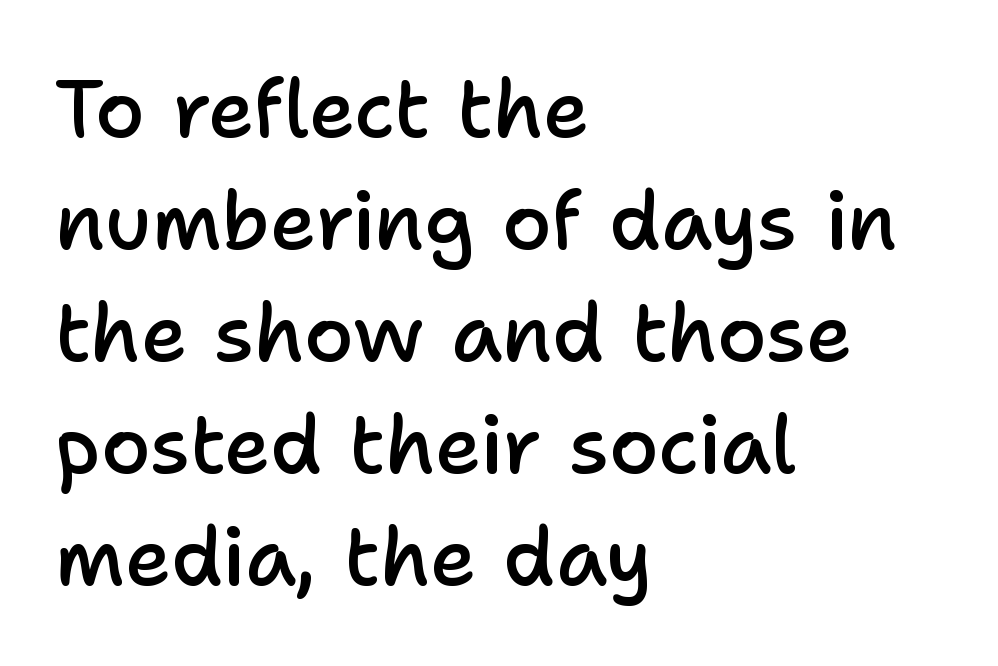
Q: Is the text bold? A: Semi-bold.
Q: Is the text italic (slanted)? A: No, it is upright.
Q: Is the typeface a serif or a sans-serif typeface? A: Sans-serif.
Q: Is the text underlined? A: No.
Q: How is the paragraph aligned? A: Left-aligned.
Q: Is the spacing between letters normal or unusually wide? A: Normal.
Q: Is the spacing between lines tight, normal or loose? A: Normal.
Q: Width (condensed, normal, or wide)? A: Normal.
Q: Stroke contrast? A: Low.
Q: x-height? A: Medium.
Q: Monospaced? A: No.
